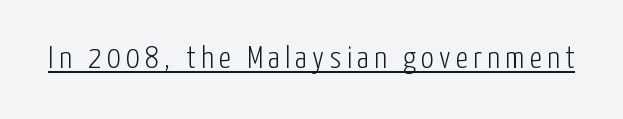
The passage shown is typed in a proportional face where columns would drift. The letters carry no serifs — their stems end cleanly without finishing strokes. The letters stand straight up with perfectly vertical stems. Compared with a typical body face, this is equally light or lighter still.
